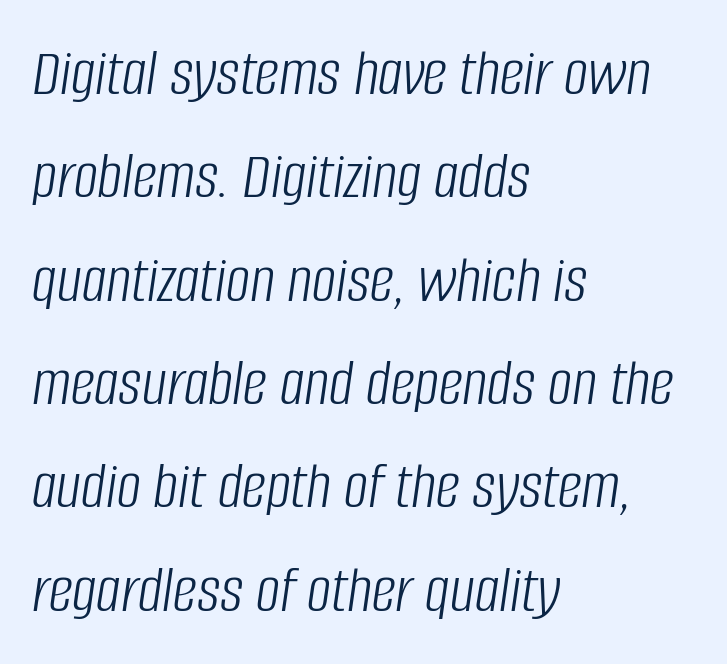
These lines keep a tight, regular rhythm from letter to letter. Style check: oblique. The typesetting does not lean heavy: it is not bold. Compared with typical paragraphs, the rows here are spaced about the same. These lines stack with their left ends in a neat column. Type without underlining.
